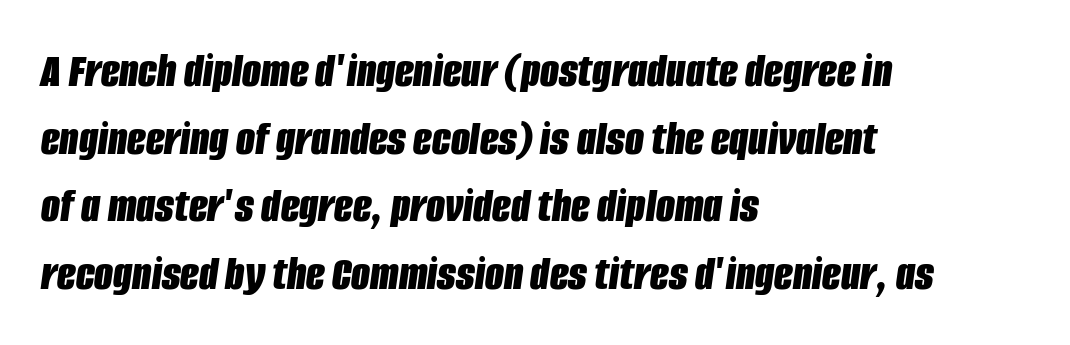
Q: Is the text bold? A: Yes.
Q: Is the text italic (slanted)? A: Yes, it leans right by about 8 degrees.
Q: Is the text underlined? A: No.
Q: How is the paragraph aligned? A: Left-aligned.
Q: Is the spacing between letters normal or unusually wide? A: Normal.
Q: Is the spacing between lines tight, normal or loose? A: Normal.
Q: Width (condensed, normal, or wide)? A: Condensed.
Q: Stroke contrast? A: Low.
Q: x-height? A: Large.
Q: Monospaced? A: No.
